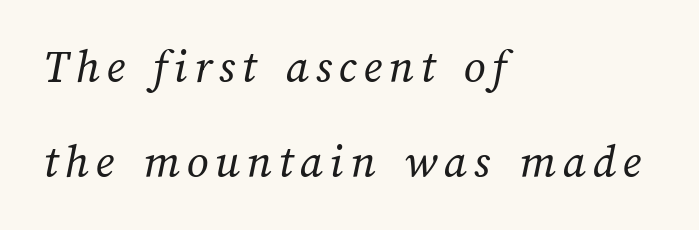
The image shows 48 px regular-weight type; set left-aligned, loose line spacing (1.97x), not underlined; medium stroke contrast and a medium x-height.
